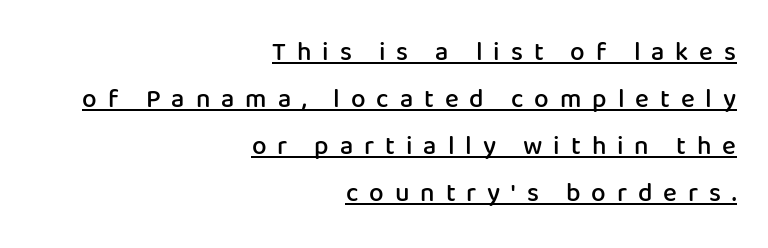
Compared with a flush-left layout, this one pins lines to the opposite, right side. Every letter is mildly thick-stroked: semibold rather than bold. Display-style spreading of the glyphs; the letterfit is very open. Notice how a bar underscores the lettering throughout. The letters stand straight up with perfectly vertical stems.
